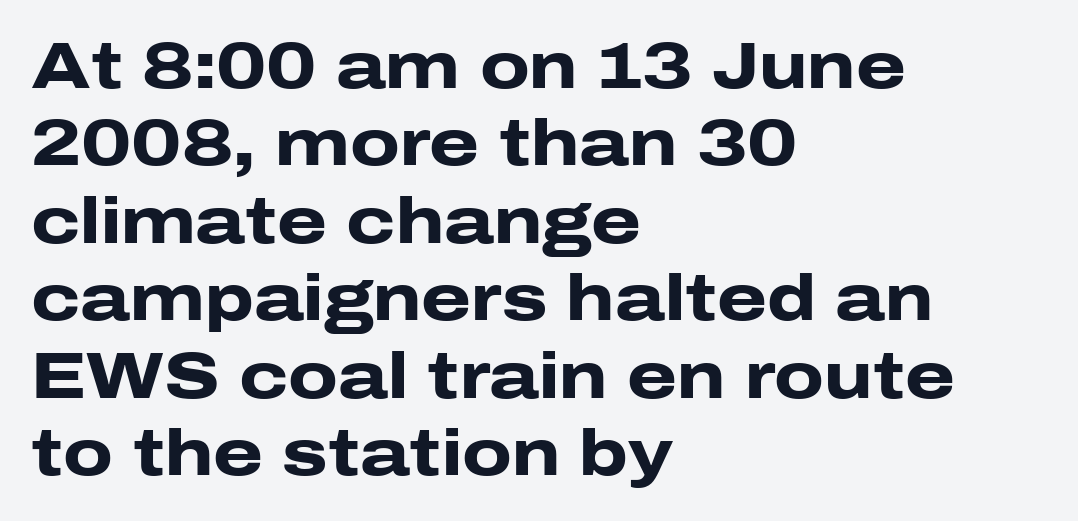
Q: Is the text bold? A: Yes.
Q: Is the text italic (slanted)? A: No, it is upright.
Q: Is the typeface a serif or a sans-serif typeface? A: Sans-serif.
Q: Is the text underlined? A: No.
Q: How is the paragraph aligned? A: Left-aligned.
Q: Is the spacing between letters normal or unusually wide? A: Normal.
Q: Width (condensed, normal, or wide)? A: Wide.
Q: Stroke contrast? A: Low.
Q: x-height? A: Medium.
Q: Monospaced? A: No.
